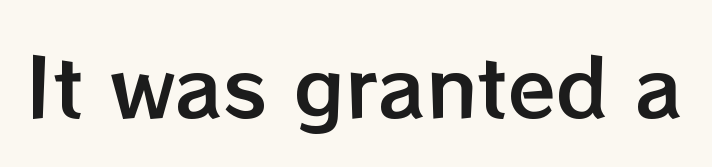
The line texture is even and compact thanks to regular tracking. Character widths vary here, with narrow letters taking less room than wide ones. No italicization has been applied; the sample stays upright. A clean baseline with only descenders dipping below it.
